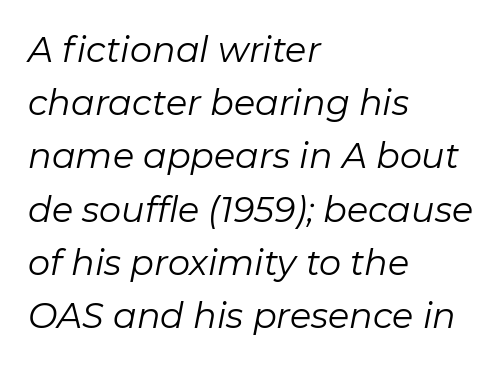
The image shows 35 px regular-weight type, italic (leaning right); set left-aligned, normal line spacing (1.52x), normal letter spacing, not underlined; low stroke contrast and a medium x-height.
